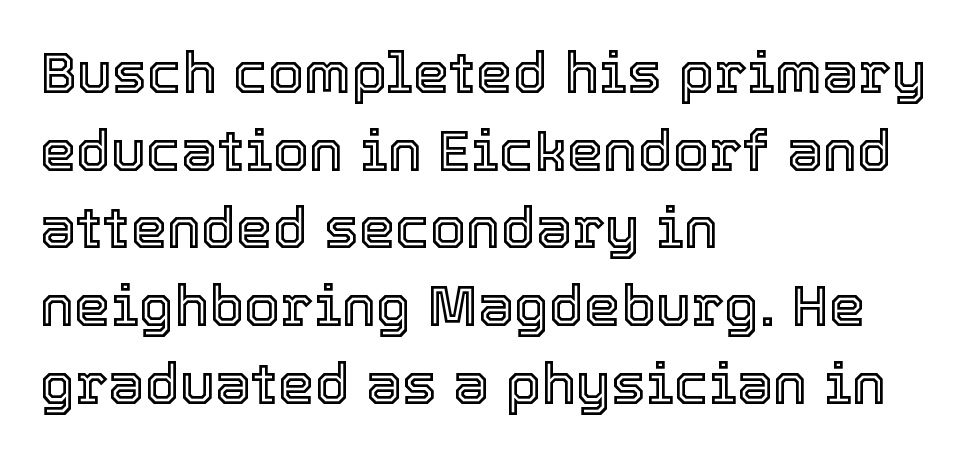
Horizontal bands of white between lines are of average thickness. Every character sits straight up, as roman type does. Standard letterfit; no display-style spreading of the glyphs. A classic flush-left, rag-right setting is used for this passage. The area under the type is left untouched. The rendering uses natural spacing where letterforms have individual widths.
